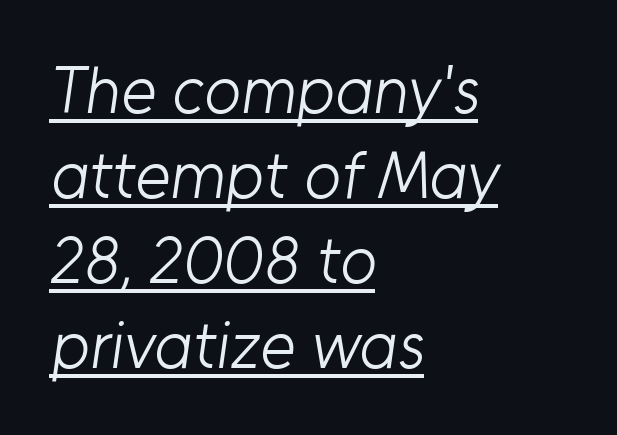
The image shows 67 px light sans-serif type; set left-aligned, normal line spacing (1.27x), normal letter spacing, underlined; low stroke contrast and a medium x-height.
